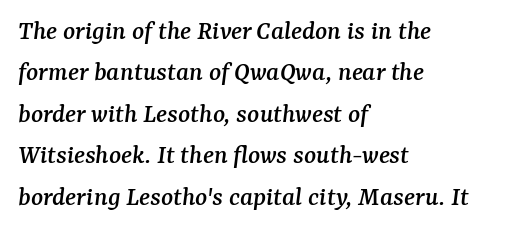
I'd call this a serif setting — the letters wear small feet. Line starts are locked; line ends wander. The passage shown is not underscored anywhere. Character widths vary here, with narrow letters taking less room than wide ones. The block of text has a typical density, with ordinary space between rows.
